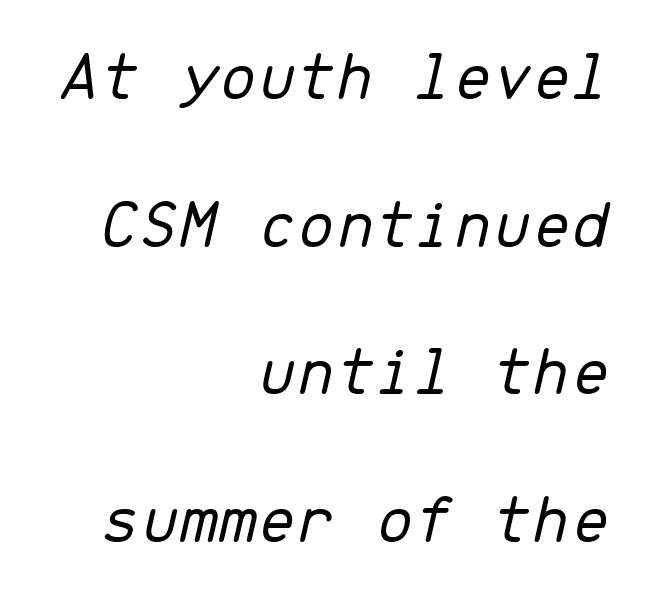
The space directly below the letters is spotless. Letter spacing: default. These glyphs show unthickened strokes, regular width or finer. Vertical spacing — loose.
